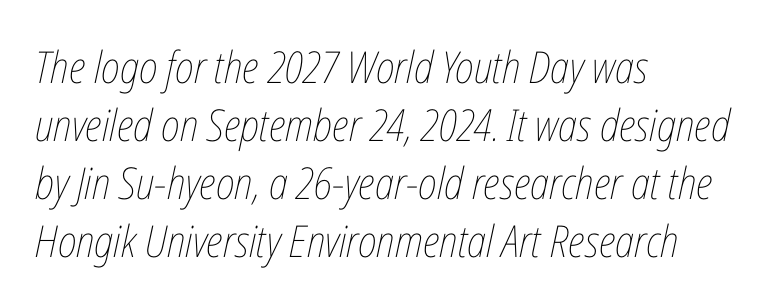
No extra ink here — the face is not bold. In terms of posture, this sample is oblique. Think of a printed novel: that variable character pitch is what you see here. The line texture is even and compact thanks to regular tracking.
